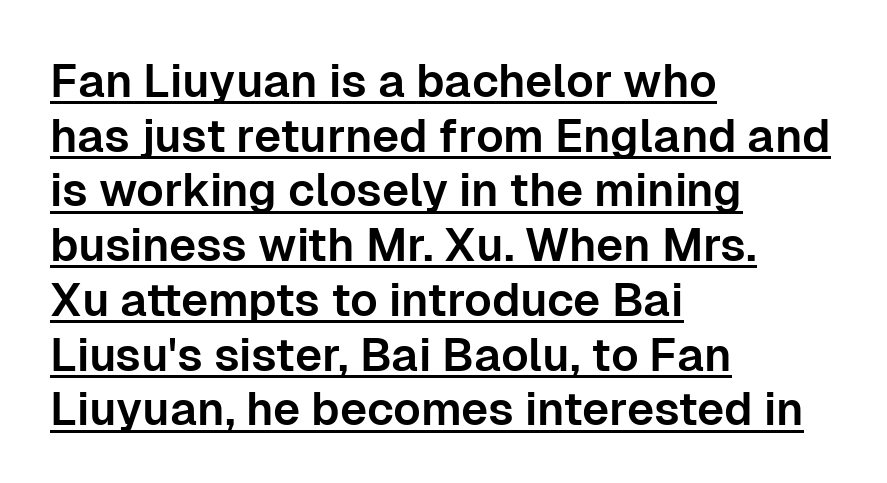
There is no visible air inserted between adjacent glyphs. Rendered with straight, roman letterforms. A rule runs beneath these lines of type. Casual observation: everything's shoved over to the left.
